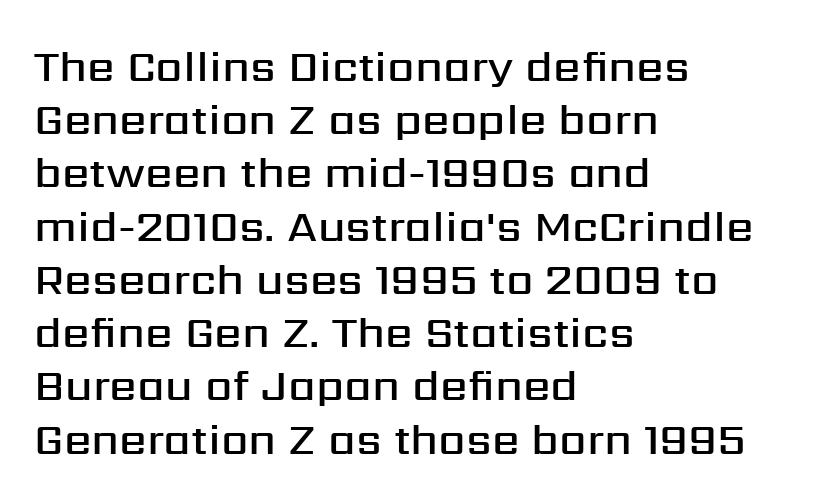
The specimen omits any rule beneath the text block's lines. The letters stand straight up with perfectly vertical stems. Grotesque or geometric, the face here clearly has no serifs. You could not count columns in this text — the font is proportionally spaced. Each word holds together tightly as a unit, with standard inter-letter gaps. In CSS terms this would be text-align: left.
